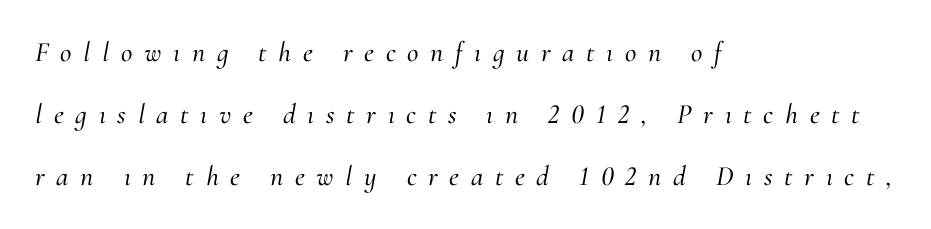
The image shows 28 px serif type, italic (leaning right); set left-aligned, loose line spacing (2.21x), unusually wide letter spacing (+0.42 em), not underlined; medium stroke contrast and a small x-height.
